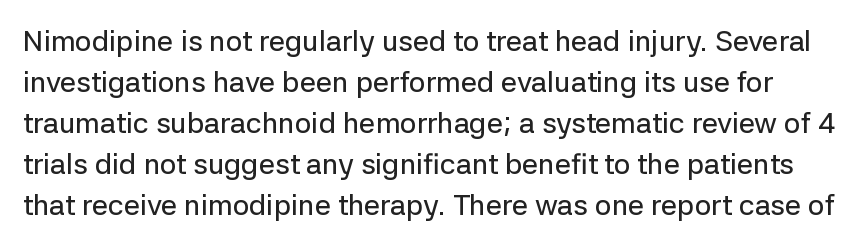
Note the varied advance widths — an 'i' is clearly narrower than an 'm'. This rendering leaves character spacing at its baseline value. Serif or sans? Sans — the stroke terminals are bare. Notice how the stems are strictly vertical — no italics here. A clean baseline with only descenders dipping below it. Each new line begins a customary step beneath the previous one.
